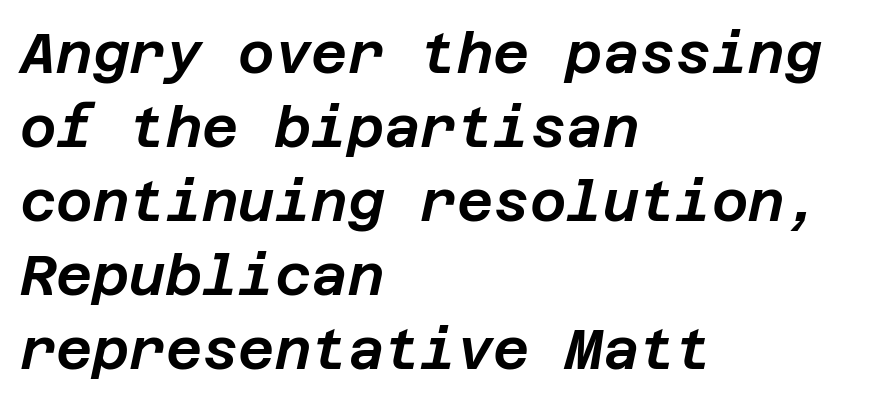
The image shows 56 px text type, italic (leaning right); set left-aligned, normal line spacing (1.32x), normal letter spacing, not underlined; low stroke contrast and a large x-height.
